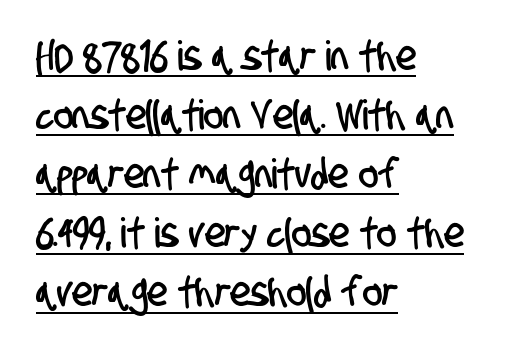
Q: Is the typeface a serif or a sans-serif typeface? A: Sans-serif.
Q: Is the text underlined? A: Yes.
Q: How is the paragraph aligned? A: Left-aligned.
Q: Is the spacing between letters normal or unusually wide? A: Normal.
Q: Is the spacing between lines tight, normal or loose? A: Normal.
Q: Width (condensed, normal, or wide)? A: Condensed.
Q: Stroke contrast? A: Low.
Q: x-height? A: Large.
Q: Monospaced? A: No.
